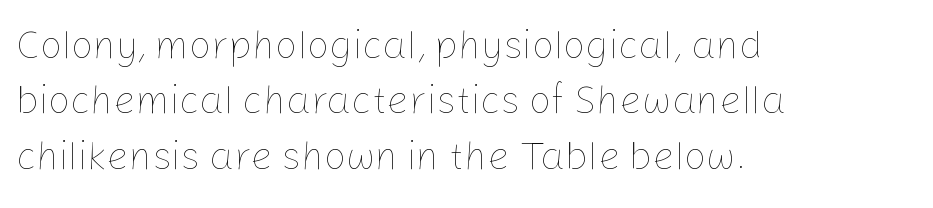
The image shows 39 px thin type, upright; set left-aligned, normal line spacing (1.42x), normal letter spacing, not underlined; low stroke contrast and a medium x-height.
